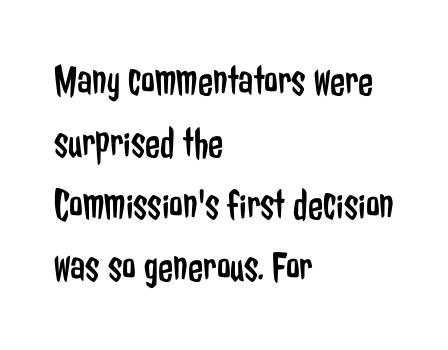
{"serif": "no", "italic": "no", "bold": "no", "weight": "regular", "width": "condensed", "stroke_contrast": "low", "x_height": "medium", "monospaced": "no", "underline": "no", "align": "left", "line_spacing": "normal", "line_spacing_ratio": 1.41, "letter_spacing": "normal", "letter_spacing_em": 0.0, "glyph_px": 44}
